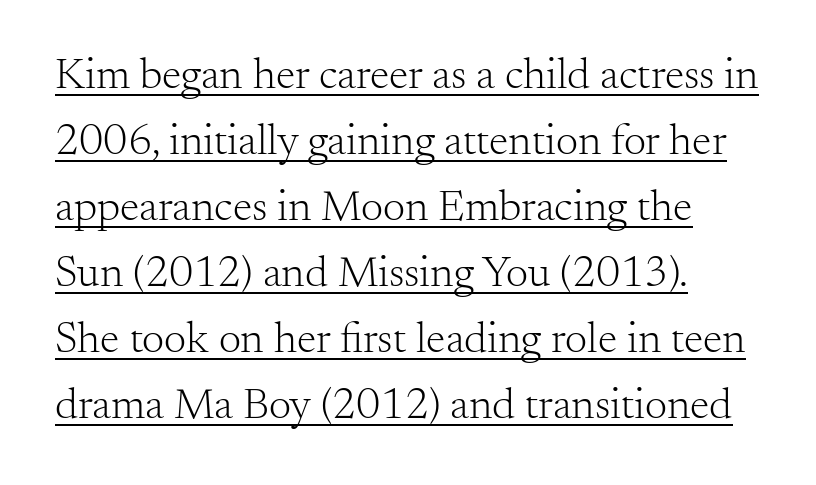
The image shows 44 px light serif type, upright; set left-aligned, normal line spacing (1.5x), normal letter spacing, underlined; medium stroke contrast and a small x-height.
